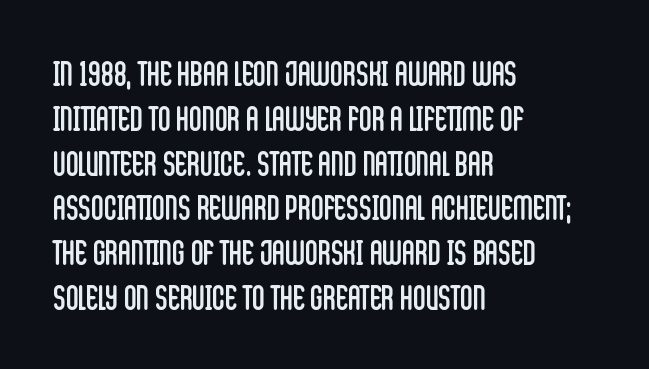
Q: Is the text bold? A: No.
Q: Is the text italic (slanted)? A: No, it is upright.
Q: Is the typeface a serif or a sans-serif typeface? A: Sans-serif.
Q: Is the text underlined? A: No.
Q: How is the paragraph aligned? A: Left-aligned.
Q: Is the spacing between letters normal or unusually wide? A: Normal.
Q: Is the spacing between lines tight, normal or loose? A: Normal.
Q: Width (condensed, normal, or wide)? A: Condensed.
Q: Stroke contrast? A: Low.
Q: x-height? A: Large.
Q: Monospaced? A: No.
